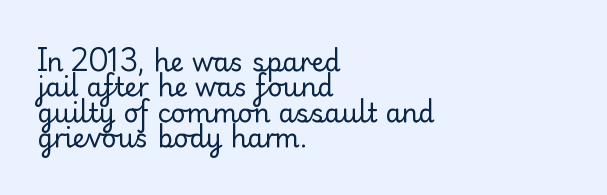
{"italic": "no", "bold": "no", "underline": "no", "align": "left", "line_spacing": "tight", "line_spacing_ratio": 0.98, "letter_spacing": "normal", "letter_spacing_em": 0.0, "glyph_px": 26}
